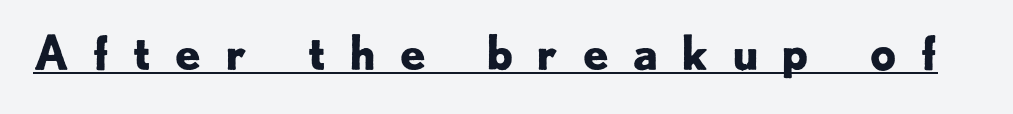
Q: Is the text bold? A: Yes.
Q: Is the text italic (slanted)? A: No, it is upright.
Q: Is the typeface a serif or a sans-serif typeface? A: Sans-serif.
Q: Is the text underlined? A: Yes.
Q: Is the spacing between letters normal or unusually wide? A: Unusually wide.
Q: Width (condensed, normal, or wide)? A: Normal.
Q: Stroke contrast? A: Low.
Q: x-height? A: Small.
Q: Monospaced? A: No.
